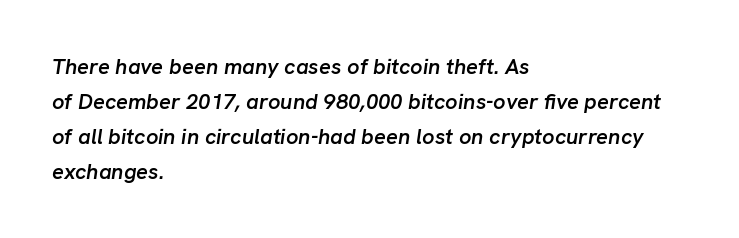
Q: Is the text bold? A: Semi-bold.
Q: Is the text italic (slanted)? A: Yes, it leans right by about 8 degrees.
Q: Is the text underlined? A: No.
Q: How is the paragraph aligned? A: Left-aligned.
Q: Is the spacing between letters normal or unusually wide? A: Normal.
Q: Is the spacing between lines tight, normal or loose? A: Normal.
